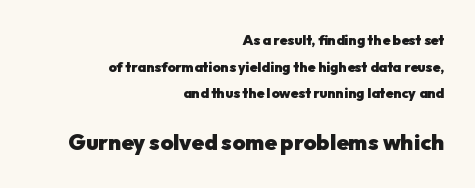
{"italic": "no", "bold": "yes", "underline": "no", "align": "right", "line_spacing": "loose", "line_spacing_ratio": 1.9, "letter_spacing": "normal", "letter_spacing_em": 0.0, "larger_block": "second", "size_ratio": 1.57, "glyph_px": 22}
